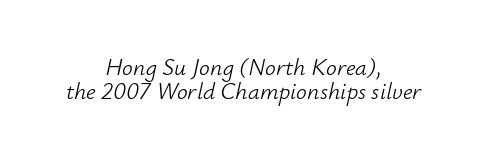
{"italic": "yes", "lean": "right", "slant_degrees": 12, "bold": "no", "underline": "no", "align": "center", "line_spacing": "tight", "line_spacing_ratio": 1.01, "letter_spacing": "normal", "letter_spacing_em": 0.0, "glyph_px": 24}
